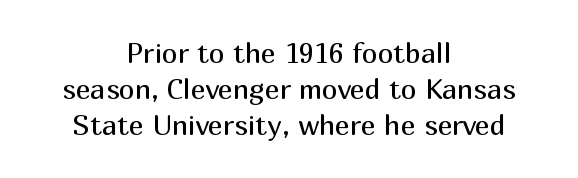
Q: Is the text bold? A: No.
Q: Is the text italic (slanted)? A: No, it is upright.
Q: Is the typeface a serif or a sans-serif typeface? A: Sans-serif.
Q: Is the text underlined? A: No.
Q: How is the paragraph aligned? A: Centered.
Q: Is the spacing between letters normal or unusually wide? A: Normal.
Q: Is the spacing between lines tight, normal or loose? A: Normal.
Q: Width (condensed, normal, or wide)? A: Normal.
Q: Stroke contrast? A: Medium.
Q: x-height? A: Medium.
Q: Monospaced? A: No.
